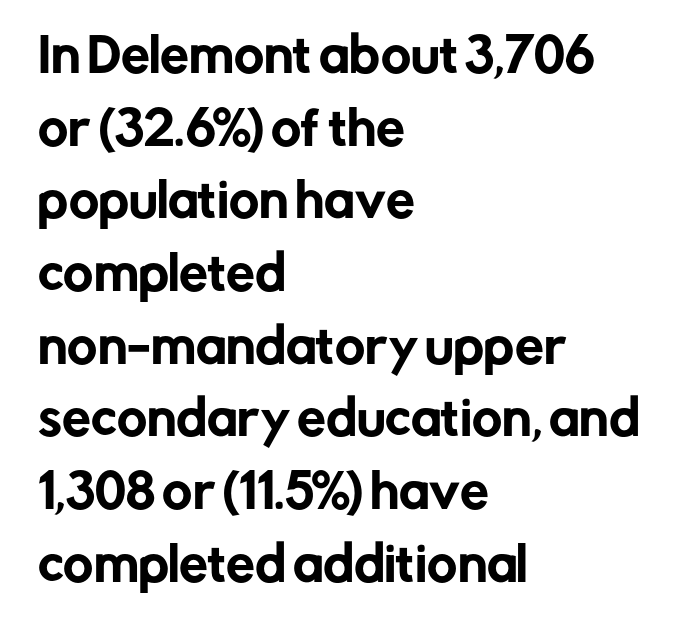
{"serif": "no", "italic": "no", "width": "normal", "stroke_contrast": "low", "x_height": "medium", "monospaced": "no", "underline": "no", "align": "left", "line_spacing": "normal", "line_spacing_ratio": 1.58, "letter_spacing": "normal", "letter_spacing_em": 0.0, "glyph_px": 46}
